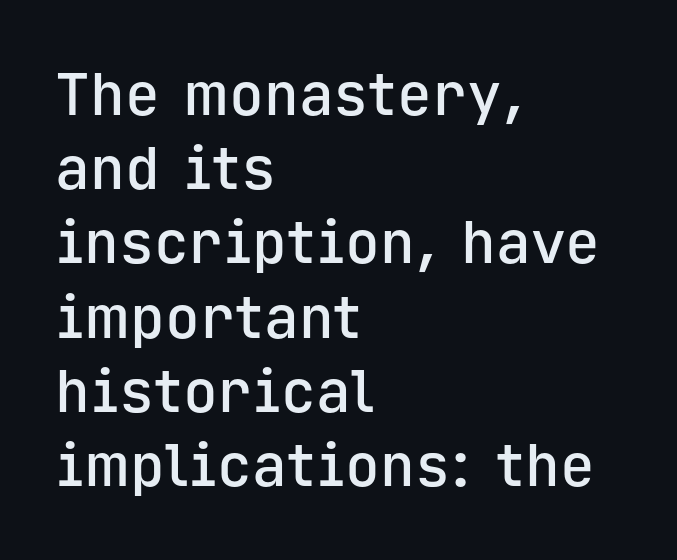
Q: Is the text bold? A: Semi-bold.
Q: Is the text italic (slanted)? A: No, it is upright.
Q: Is the typeface a serif or a sans-serif typeface? A: Sans-serif.
Q: Is the text underlined? A: No.
Q: How is the paragraph aligned? A: Left-aligned.
Q: Is the spacing between letters normal or unusually wide? A: Normal.
Q: Is the spacing between lines tight, normal or loose? A: Normal.
Q: Width (condensed, normal, or wide)? A: Normal.
Q: Stroke contrast? A: Low.
Q: x-height? A: Medium.
Q: Monospaced? A: Yes.
